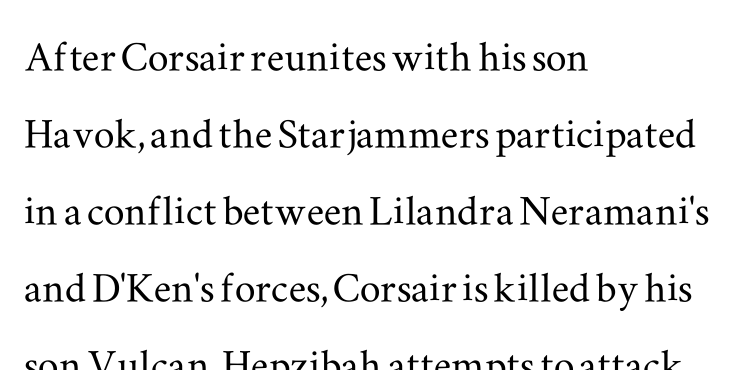
The image shows 52 px wide serif type, upright; set left-aligned, normal line spacing (1.48x), normal letter spacing, not underlined; medium stroke contrast and a small x-height.
